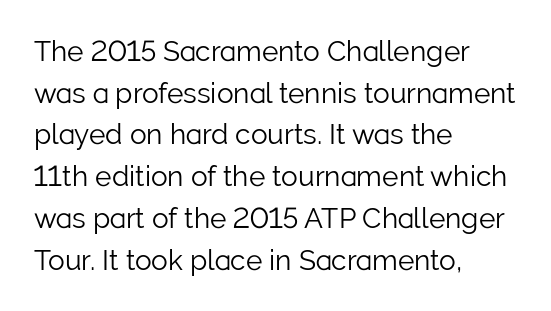
Q: Is the text bold? A: No.
Q: Is the text italic (slanted)? A: No, it is upright.
Q: Is the typeface a serif or a sans-serif typeface? A: Sans-serif.
Q: Is the text underlined? A: No.
Q: How is the paragraph aligned? A: Left-aligned.
Q: Is the spacing between letters normal or unusually wide? A: Normal.
Q: Is the spacing between lines tight, normal or loose? A: Normal.
Q: Width (condensed, normal, or wide)? A: Normal.
Q: Stroke contrast? A: Low.
Q: x-height? A: Medium.
Q: Monospaced? A: No.
